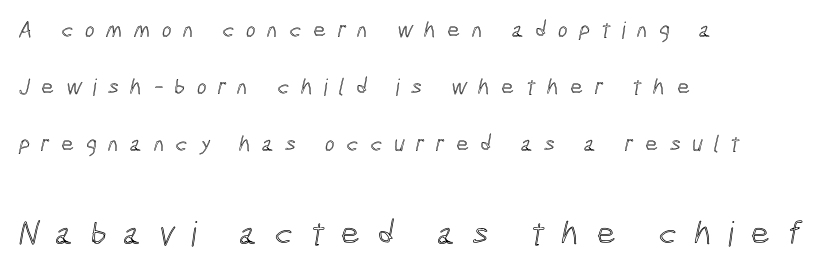
{"width": "condensed", "x_height": "medium", "monospaced": "no", "underline": "no", "align": "left", "line_spacing": "loose", "line_spacing_ratio": 2.47, "letter_spacing": "wide", "letter_spacing_em": 0.49, "larger_block": "second", "size_ratio": 1.48, "glyph_px": 34}
